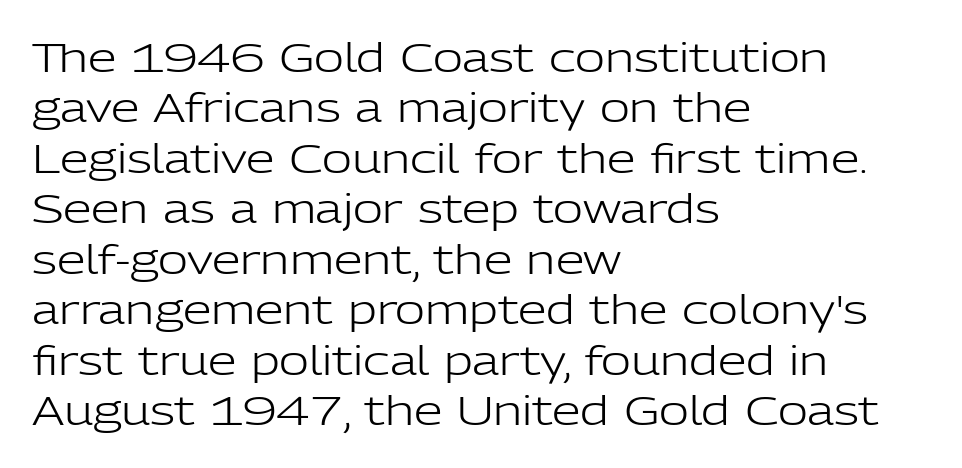
Q: Is the text bold? A: No.
Q: Is the text italic (slanted)? A: No, it is upright.
Q: Is the typeface a serif or a sans-serif typeface? A: Sans-serif.
Q: Is the text underlined? A: No.
Q: How is the paragraph aligned? A: Left-aligned.
Q: Is the spacing between letters normal or unusually wide? A: Normal.
Q: Width (condensed, normal, or wide)? A: Normal.
Q: Stroke contrast? A: Low.
Q: x-height? A: Medium.
Q: Monospaced? A: No.
